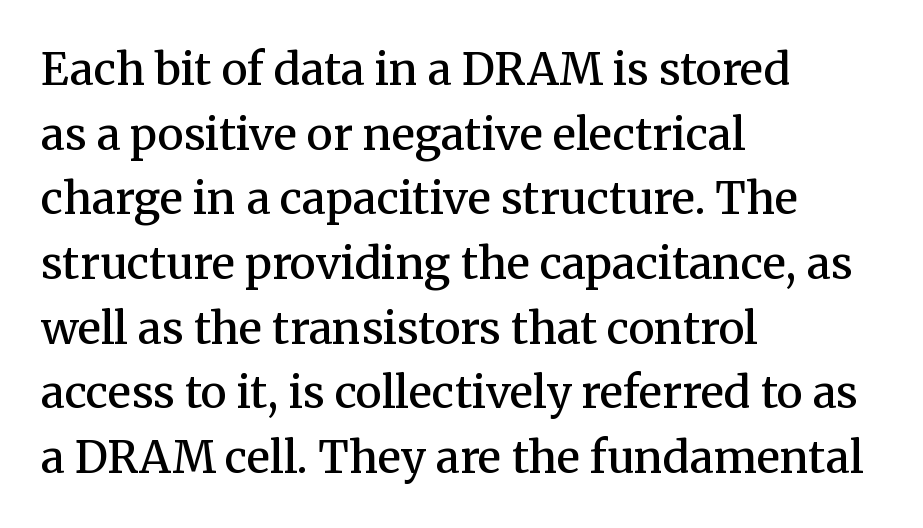
Each letter keeps its own natural width here, so spacing adapts to shape. Rule under the text: the space is simply empty. Honestly, the row spacing looks completely unremarkable. A roman cut, with each character standing at attention. Semibold letterforms, between regular and bold. Tracking here is standard; glyphs follow each other at the usual distance.
